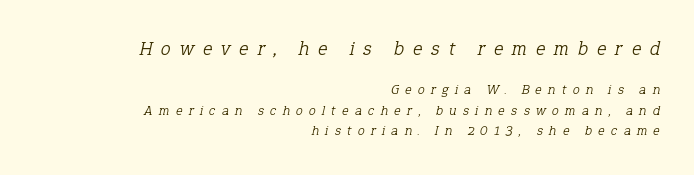
The image shows 20 px text type, italic (leaning right); set right-aligned, normal line spacing (1.46x), unusually wide letter spacing (+0.45 em), not underlined; the first (top) block is 1.43x larger.
